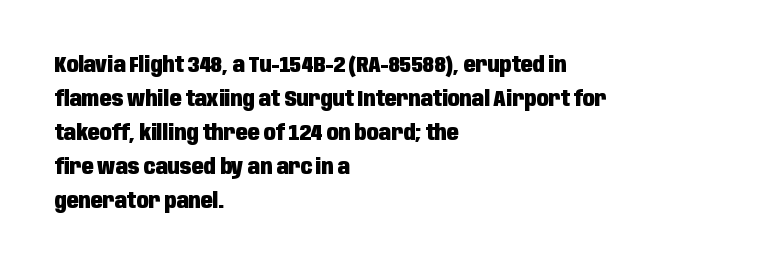
Q: Is the text bold? A: Yes.
Q: Is the text italic (slanted)? A: No, it is upright.
Q: Is the text underlined? A: No.
Q: How is the paragraph aligned? A: Left-aligned.
Q: Is the spacing between letters normal or unusually wide? A: Normal.
Q: Is the spacing between lines tight, normal or loose? A: Normal.
